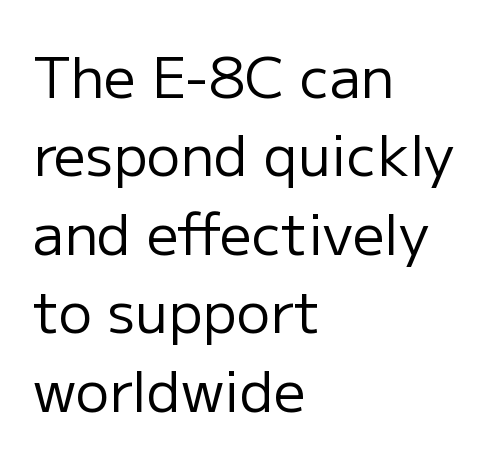
Q: Is the text bold? A: No.
Q: Is the text italic (slanted)? A: No, it is upright.
Q: Is the typeface a serif or a sans-serif typeface? A: Sans-serif.
Q: Is the text underlined? A: No.
Q: How is the paragraph aligned? A: Left-aligned.
Q: Is the spacing between letters normal or unusually wide? A: Normal.
Q: Is the spacing between lines tight, normal or loose? A: Normal.
Q: Width (condensed, normal, or wide)? A: Normal.
Q: Stroke contrast? A: Low.
Q: x-height? A: Medium.
Q: Monospaced? A: No.
